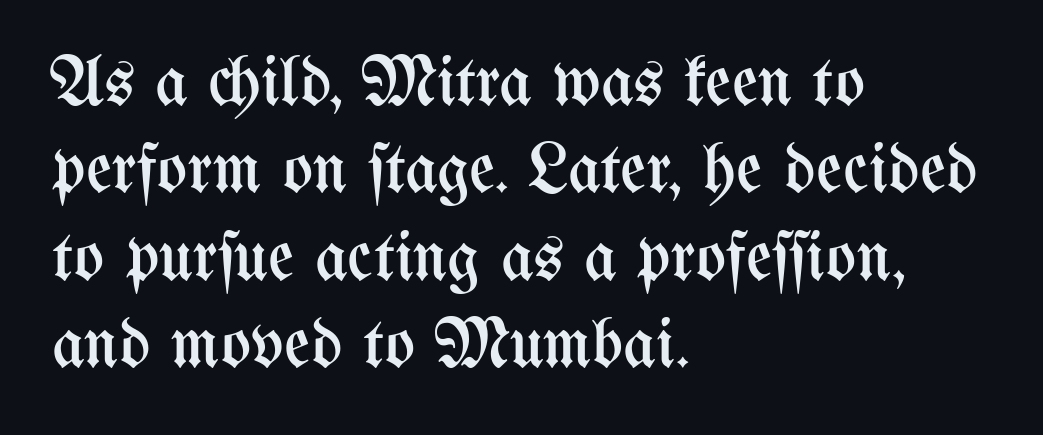
Q: Is the text bold? A: No.
Q: Is the text italic (slanted)? A: No, it is upright.
Q: Is the text underlined? A: No.
Q: How is the paragraph aligned? A: Left-aligned.
Q: Is the spacing between letters normal or unusually wide? A: Normal.
Q: Width (condensed, normal, or wide)? A: Condensed.
Q: Stroke contrast? A: Medium.
Q: x-height? A: Medium.
Q: Monospaced? A: No.
